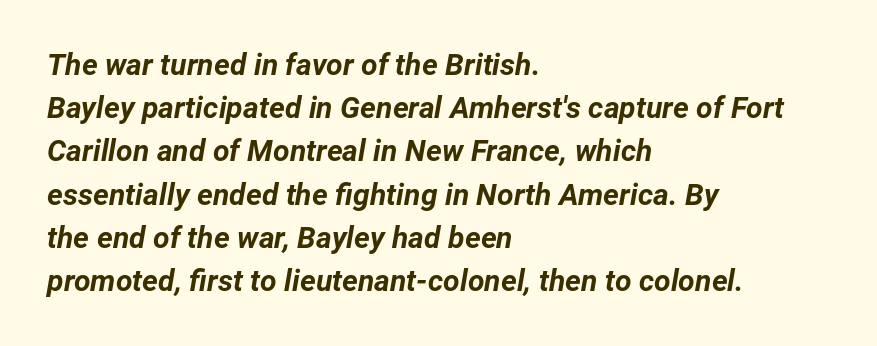
{"italic": "yes", "lean": "right", "slant_degrees": 12, "bold": "yes", "weight": "bold", "width": "normal", "stroke_contrast": "low", "x_height": "medium", "monospaced": "no", "underline": "no", "align": "left", "line_spacing": "normal", "line_spacing_ratio": 1.44, "letter_spacing": "normal", "letter_spacing_em": 0.0, "glyph_px": 30}
